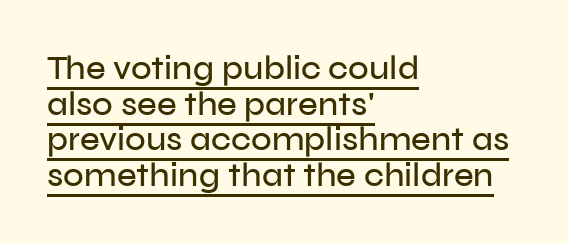
Characters remain perfectly vertical along every line. Is the letter spacing exaggerated? No — it looks like the ordinary default. If you measured baseline to baseline, you'd find a short distance. Typeset ragged right — the left edge is the straight one. Underlined type.
